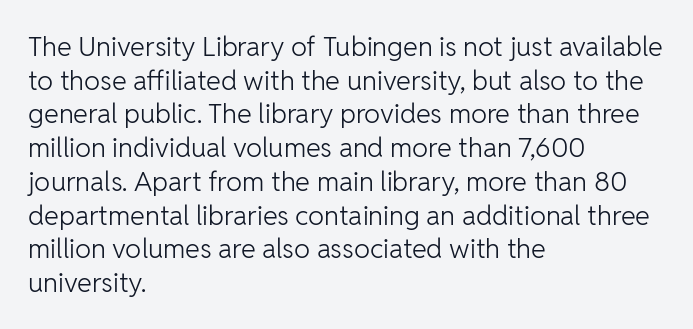
Q: Is the text bold? A: No.
Q: Is the text italic (slanted)? A: No, it is upright.
Q: Is the text underlined? A: No.
Q: How is the paragraph aligned? A: Left-aligned.
Q: Is the spacing between letters normal or unusually wide? A: Normal.
Q: Is the spacing between lines tight, normal or loose? A: Normal.
